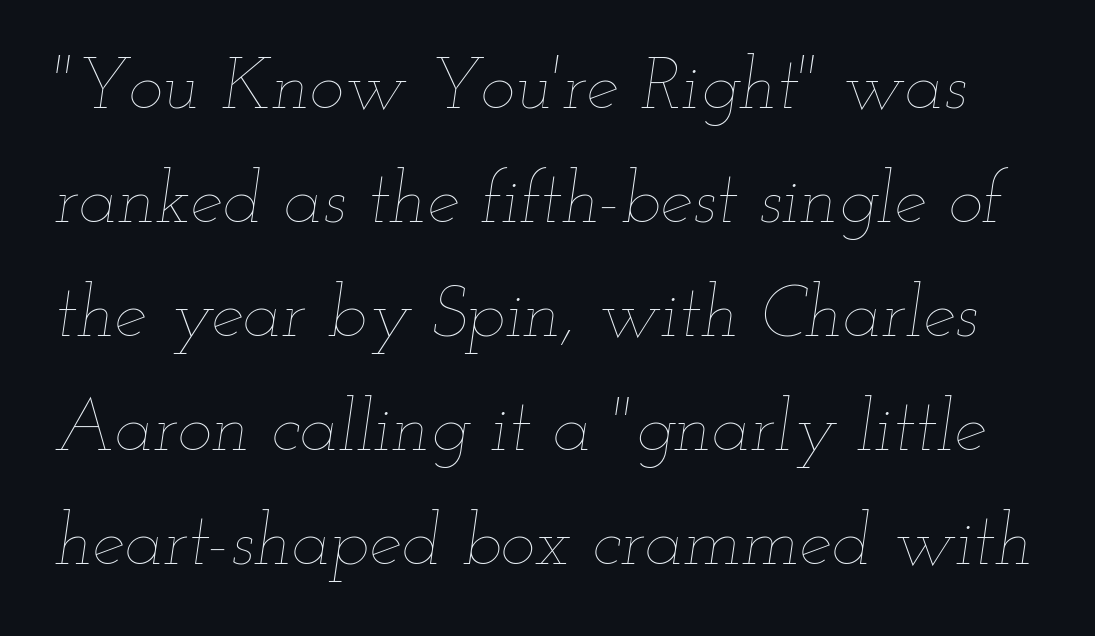
The image shows 73 px thin, wide type, italic (leaning right); set normal line spacing (1.56x), normal letter spacing, not underlined; low stroke contrast and a small x-height.
